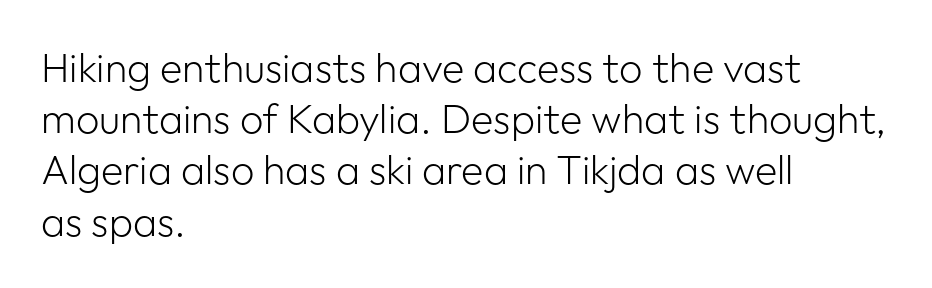
Notice how the passage keeps a crisp vertical edge on the left only. The rows are spaced the way most documents space them. Every character sits straight up, as roman type does. Looks like regular typesetting: each glyph gets only the width it needs. Stroke thickness stays within the range of a standard reading face or lighter. Letter spacing: default.
